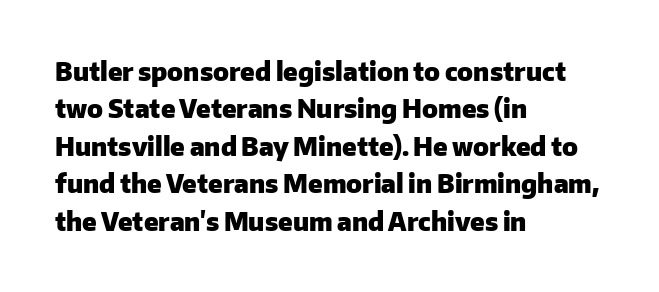
Q: Is the text bold? A: Yes.
Q: Is the text italic (slanted)? A: No, it is upright.
Q: Is the text underlined? A: No.
Q: How is the paragraph aligned? A: Left-aligned.
Q: Is the spacing between letters normal or unusually wide? A: Normal.
Q: Is the spacing between lines tight, normal or loose? A: Normal.
